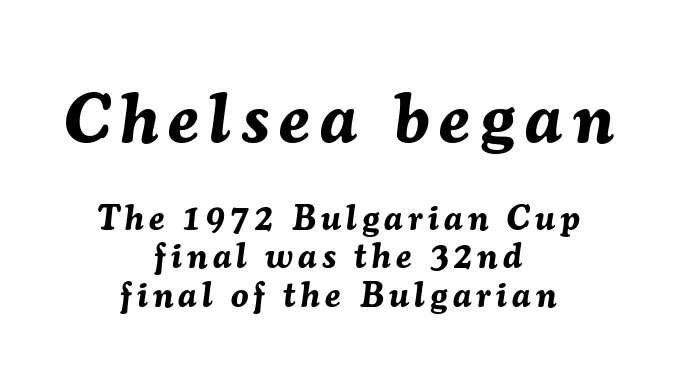
Q: Is the text bold? A: Yes.
Q: Is the text italic (slanted)? A: Yes, it leans right by about 7 degrees.
Q: Is the text underlined? A: No.
Q: How is the paragraph aligned? A: Centered.
Q: Is the spacing between lines tight, normal or loose? A: Tight.
Q: Which block of text is set in a larger size, the first (top) or the second (bottom)? A: The first (top) one.
Q: Width (condensed, normal, or wide)? A: Normal.
Q: Stroke contrast? A: Medium.
Q: x-height? A: Medium.
Q: Monospaced? A: No.
